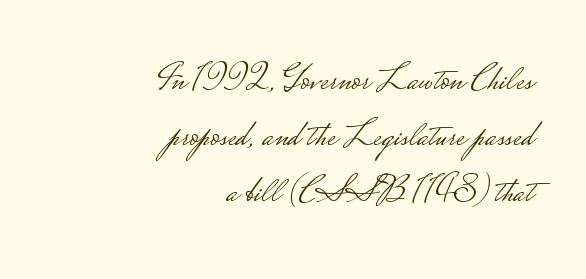
Short note: letters normally spaced. Summary of weight: not heavy and not bold. This rendering uses right alignment, leaving the left contour irregular. Each new line begins a customary step beneath the previous one. Letterform terminals end flat and unadorned throughout the passage. Here the designer chose a conventional face with non-uniform glyph widths.
